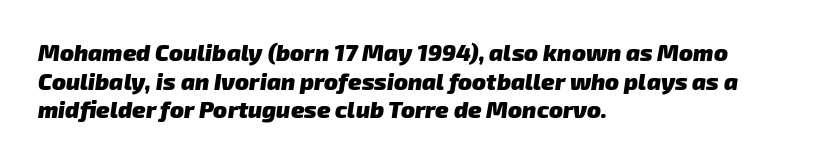
{"bold": "yes", "underline": "no", "align": "left", "line_spacing_ratio": 1.24, "letter_spacing": "normal", "letter_spacing_em": 0.0, "glyph_px": 23}
